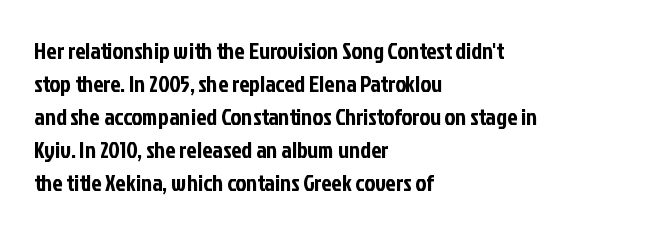
Q: Is the text italic (slanted)? A: No, it is upright.
Q: Is the text underlined? A: No.
Q: How is the paragraph aligned? A: Left-aligned.
Q: Is the spacing between letters normal or unusually wide? A: Normal.
Q: Is the spacing between lines tight, normal or loose? A: Normal.
